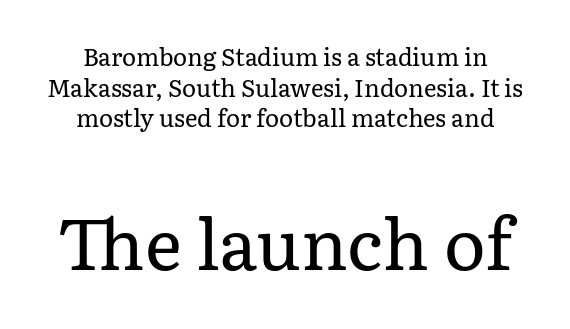
The image shows 71 px regular-weight serif type, upright; set centered, normal line spacing (1.28x), normal letter spacing, not underlined; the second (bottom) block is 2.96x larger; low stroke contrast and a medium x-height.
